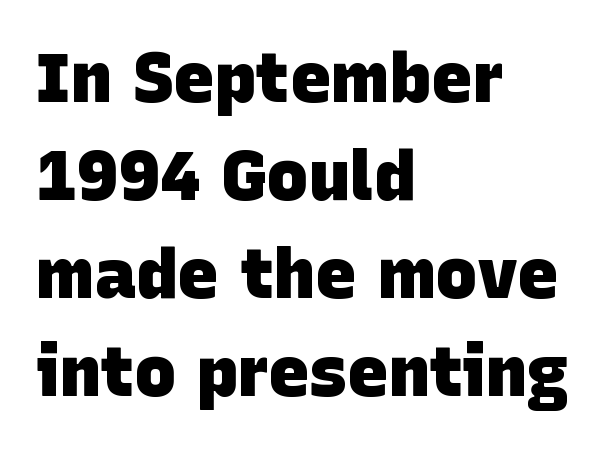
{"serif": "no", "bold": "yes", "weight": "heavy", "width": "normal", "stroke_contrast": "low", "x_height": "large", "monospaced": "no", "underline": "no", "align": "left", "line_spacing": "normal", "line_spacing_ratio": 1.42, "letter_spacing": "normal", "letter_spacing_em": 0.0, "glyph_px": 69}
